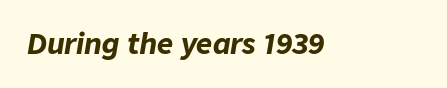
Q: Is the text bold? A: Yes.
Q: Is the text italic (slanted)? A: Yes, it leans right by about 9 degrees.
Q: Is the text underlined? A: No.
Q: Is the spacing between letters normal or unusually wide? A: Normal.
Q: Width (condensed, normal, or wide)? A: Normal.
Q: Stroke contrast? A: Low.
Q: x-height? A: Medium.
Q: Monospaced? A: No.
